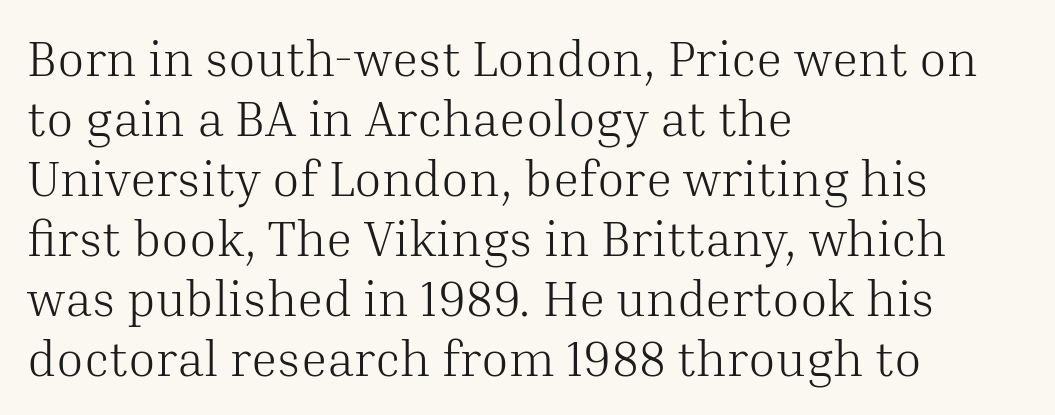
Letters rest on an invisible, unmarked baseline. The text was rendered using a seriffed face with decorative stroke endings. A typesetter would mark this as roman, not italic. Proportional: the letters do not fall into vertical columns. Glyph-to-glyph distance matches everyday printed text.
